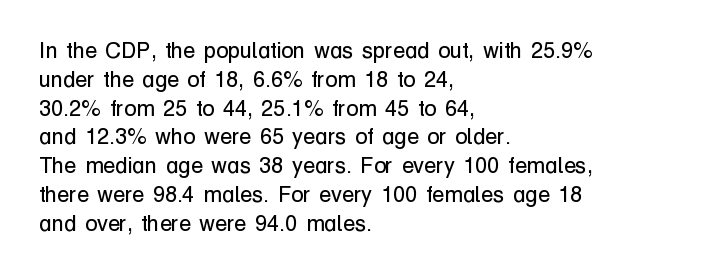
The image shows 22 px text type, upright; set left-aligned, normal line spacing (1.31x), normal letter spacing, not underlined.
